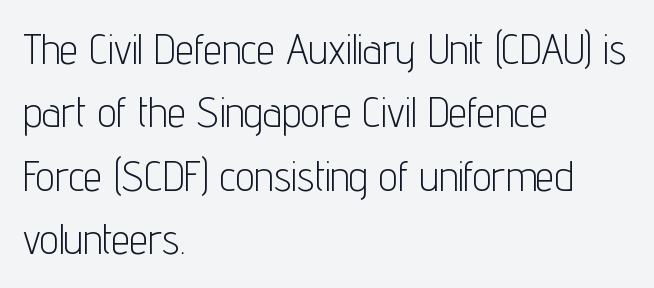
This reads as an unemphasized weight, regular at the heaviest. Line beginnings align vertically; line endings do not. The designer went with a sans here, leaving each stem footless. When letters stand straight like this, we call the style roman or upright. Does the leading feel generous? No, just average.
